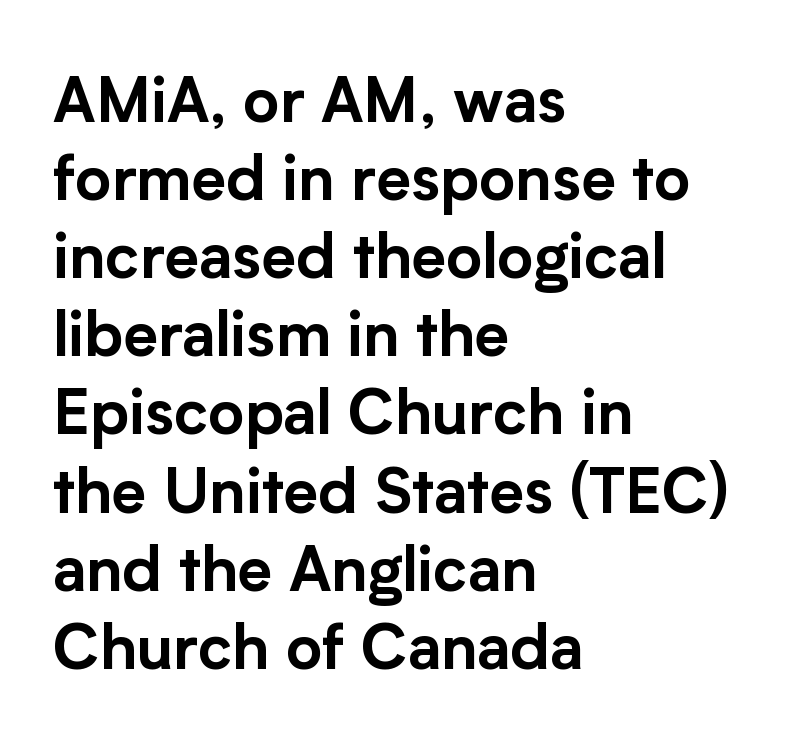
Q: Is the text italic (slanted)? A: No, it is upright.
Q: Is the typeface a serif or a sans-serif typeface? A: Sans-serif.
Q: Is the text underlined? A: No.
Q: How is the paragraph aligned? A: Left-aligned.
Q: Is the spacing between letters normal or unusually wide? A: Normal.
Q: Is the spacing between lines tight, normal or loose? A: Normal.
Q: Width (condensed, normal, or wide)? A: Normal.
Q: Stroke contrast? A: Low.
Q: x-height? A: Medium.
Q: Monospaced? A: No.
